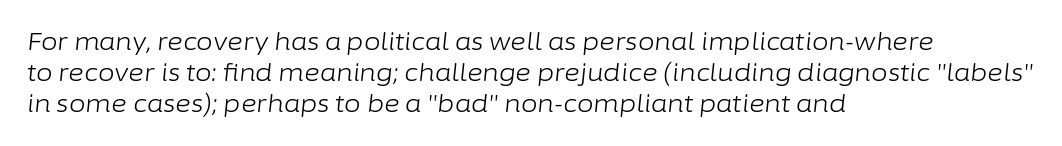
The gap between lines stays unmarked. The line texture is even and compact thanks to regular tracking. Evenly set lines give the paragraph a standard silhouette. Counters stay open thanks to moderate or lighter strokes. Horizontally, the lines are justified to the leading edge only.
